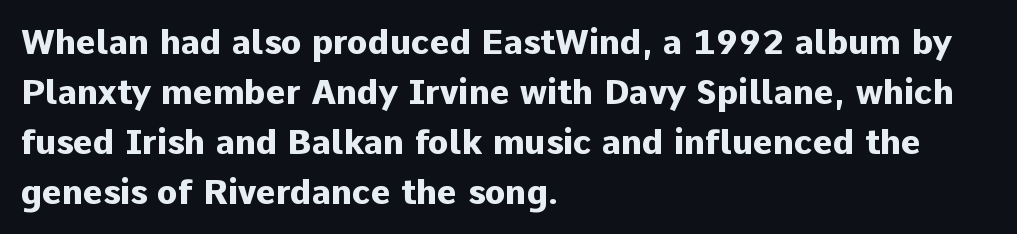
Q: Is the text bold? A: Yes.
Q: Is the text italic (slanted)? A: No, it is upright.
Q: Is the typeface a serif or a sans-serif typeface? A: Sans-serif.
Q: Is the text underlined? A: No.
Q: How is the paragraph aligned? A: Left-aligned.
Q: Is the spacing between letters normal or unusually wide? A: Normal.
Q: Is the spacing between lines tight, normal or loose? A: Normal.
Q: Width (condensed, normal, or wide)? A: Normal.
Q: Stroke contrast? A: Low.
Q: x-height? A: Medium.
Q: Monospaced? A: No.
